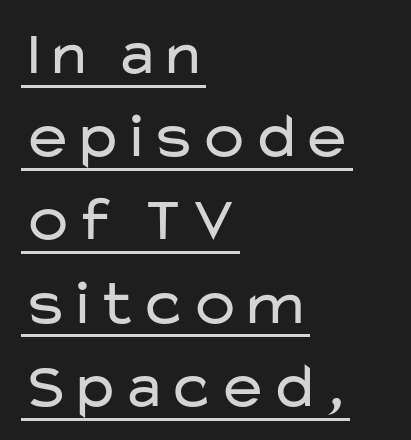
The image shows 64 px regular-weight, wide sans-serif type, upright; set left-aligned, normal line spacing (1.3x), normal letter spacing, underlined; low stroke contrast and a medium x-height.
